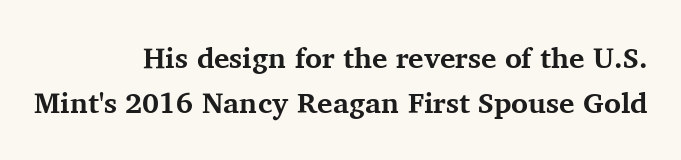
{"serif": "yes", "italic": "no", "bold": "yes", "weight": "bold", "width": "normal", "stroke_contrast": "medium", "x_height": "medium", "monospaced": "no", "underline": "no", "align": "right", "line_spacing": "normal", "line_spacing_ratio": 1.56, "letter_spacing": "normal", "letter_spacing_em": 0.0, "glyph_px": 29}
